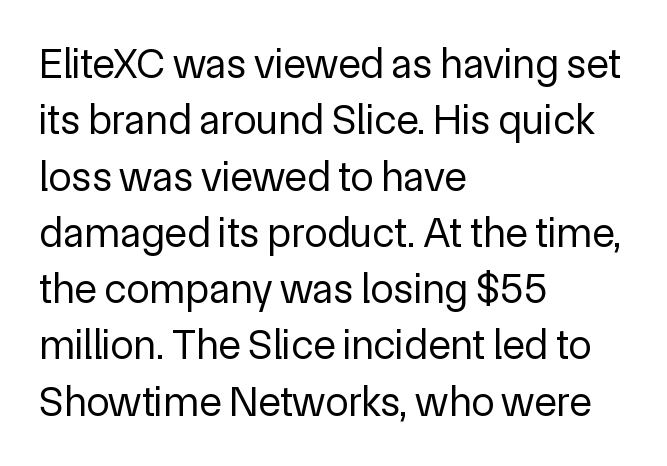
{"serif": "no", "italic": "no", "bold": "no", "weight": "regular", "width": "normal", "x_height": "medium", "monospaced": "no", "underline": "no", "align": "left", "line_spacing": "normal", "line_spacing_ratio": 1.34, "letter_spacing": "normal", "letter_spacing_em": 0.0, "glyph_px": 42}
